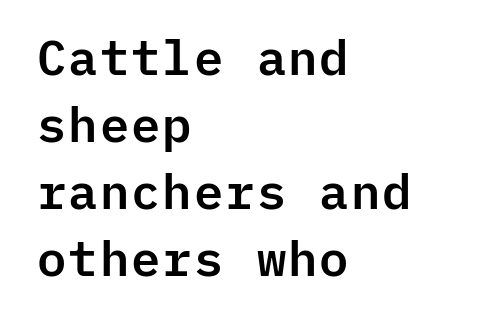
The image shows 49 px sans-serif type, upright, monospaced; set left-aligned, normal line spacing (1.37x), normal letter spacing, not underlined; low stroke contrast and a medium x-height.
